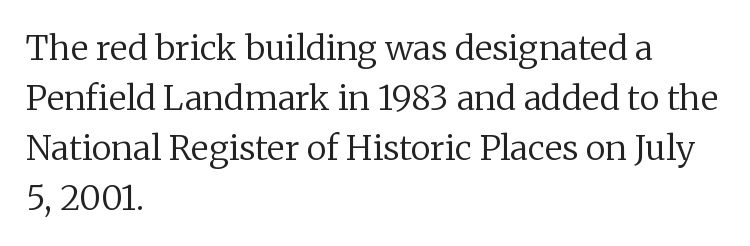
Q: Is the text bold? A: No.
Q: Is the text italic (slanted)? A: No, it is upright.
Q: Is the typeface a serif or a sans-serif typeface? A: Serif.
Q: Is the text underlined? A: No.
Q: How is the paragraph aligned? A: Left-aligned.
Q: Is the spacing between letters normal or unusually wide? A: Normal.
Q: Is the spacing between lines tight, normal or loose? A: Normal.
Q: Width (condensed, normal, or wide)? A: Normal.
Q: Stroke contrast? A: Low.
Q: x-height? A: Medium.
Q: Monospaced? A: No.
